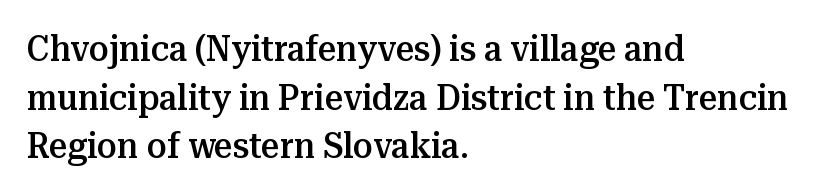
The image shows 36 px semibold serif type, upright; set left-aligned, normal line spacing (1.35x), normal letter spacing, not underlined; medium stroke contrast and a medium x-height.
